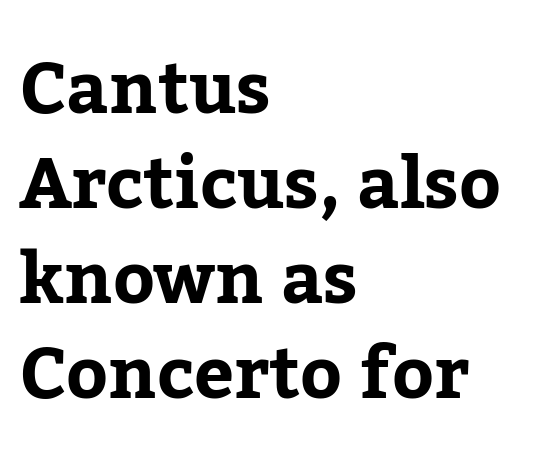
{"serif": "yes", "italic": "no", "bold": "yes", "weight": "bold", "width": "normal", "stroke_contrast": "low", "x_height": "medium", "monospaced": "no", "underline": "no", "align": "left", "line_spacing": "normal", "line_spacing_ratio": 1.34, "letter_spacing": "normal", "letter_spacing_em": 0.0, "glyph_px": 71}
